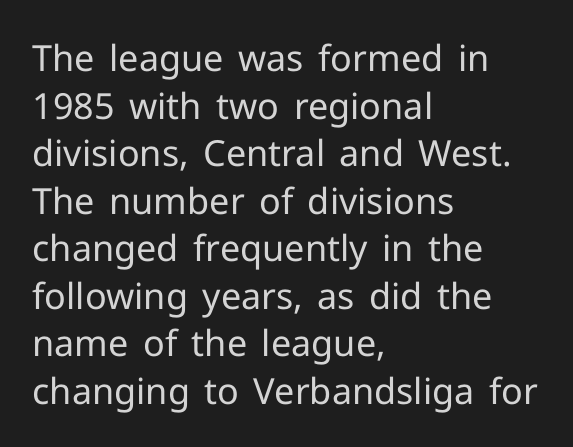
Observe the absence of serifs on each vertical stroke in this sample. Notice how descenders clear the ascenders below comfortably — that's standard leading. Line starts are locked; line ends wander. A typesetter would call this proportional, since set widths differ per character. The passage shown is not underscored anywhere. A typesetter would mark this as roman, not italic.
